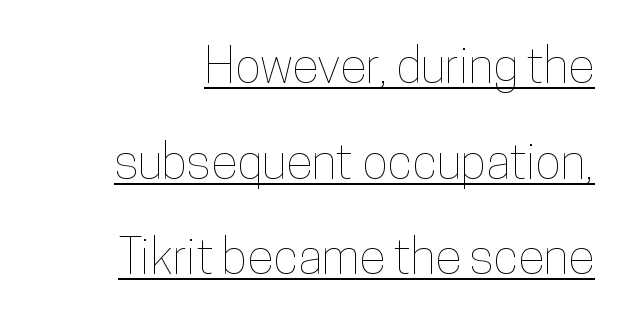
The passage shown stacks its lines with a broad gap. You can tell it's not italic because the verticals are truly vertical. Has an underline been added? It has. Is the letter spacing exaggerated? No — it looks like the ordinary default.
